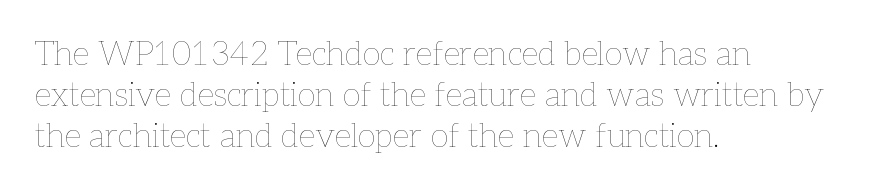
Q: Is the text bold? A: No.
Q: Is the text italic (slanted)? A: No, it is upright.
Q: Is the text underlined? A: No.
Q: How is the paragraph aligned? A: Left-aligned.
Q: Is the spacing between letters normal or unusually wide? A: Normal.
Q: Is the spacing between lines tight, normal or loose? A: Normal.
Q: Width (condensed, normal, or wide)? A: Normal.
Q: Stroke contrast? A: Low.
Q: x-height? A: Medium.
Q: Monospaced? A: No.
